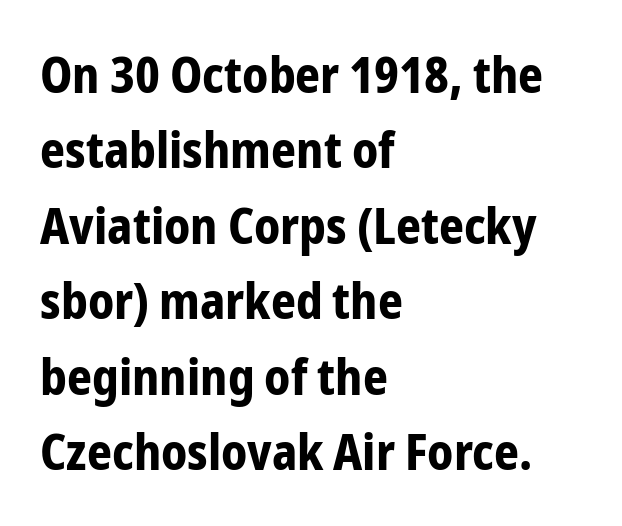
Caption: bold face, heavy strokes. Horizontally, the lines are justified to the leading edge only. Characters follow at the spacing the type designer built in. To sum up the face: it is a sans, with no serifs.
